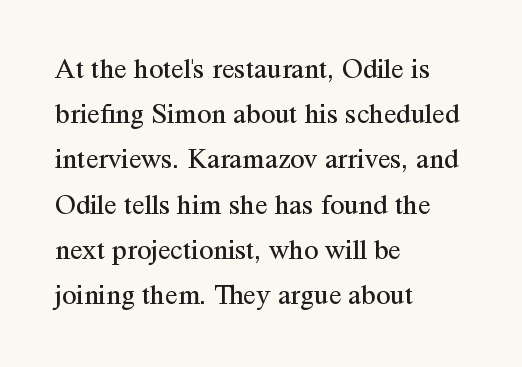
Q: Is the text bold? A: No.
Q: Is the text italic (slanted)? A: No, it is upright.
Q: Is the typeface a serif or a sans-serif typeface? A: Serif.
Q: Is the text underlined? A: No.
Q: How is the paragraph aligned? A: Left-aligned.
Q: Is the spacing between letters normal or unusually wide? A: Normal.
Q: Is the spacing between lines tight, normal or loose? A: Normal.
Q: Width (condensed, normal, or wide)? A: Normal.
Q: Stroke contrast? A: Medium.
Q: x-height? A: Medium.
Q: Monospaced? A: No.
